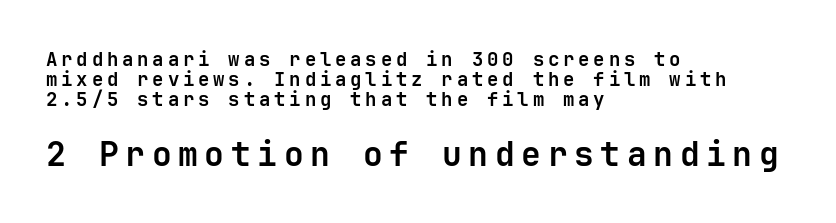
Which margin do the lines hug? The left one — the right edge is uneven. Letterform terminals end flat and unadorned throughout the passage. A typesetter would mark this as roman, not italic. Compared with an ordinary text face, these strokes are far heavier — a full bold. Is the letter spacing exaggerated? Yes — the characters are pushed far apart.
